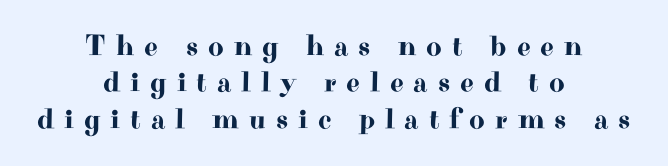
Q: Is the text italic (slanted)? A: No, it is upright.
Q: Is the typeface a serif or a sans-serif typeface? A: Serif.
Q: Is the text underlined? A: No.
Q: How is the paragraph aligned? A: Centered.
Q: Is the spacing between letters normal or unusually wide? A: Unusually wide.
Q: Width (condensed, normal, or wide)? A: Wide.
Q: Stroke contrast? A: High.
Q: x-height? A: Small.
Q: Monospaced? A: No.
